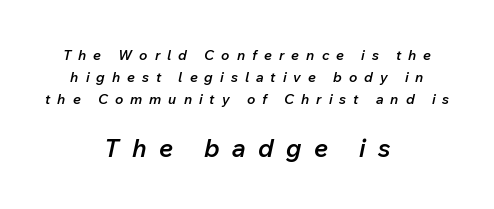
The image shows 25 px text type, italic (leaning right); set centered, normal line spacing (1.57x), unusually wide letter spacing (+0.5 em), not underlined; the second (bottom) block is 1.79x larger.
